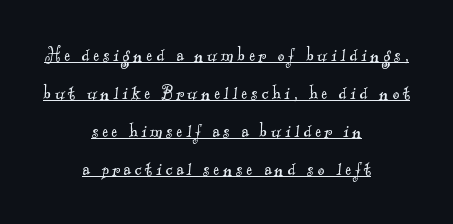
Q: Is the text bold? A: No.
Q: Is the text underlined? A: Yes.
Q: How is the paragraph aligned? A: Centered.
